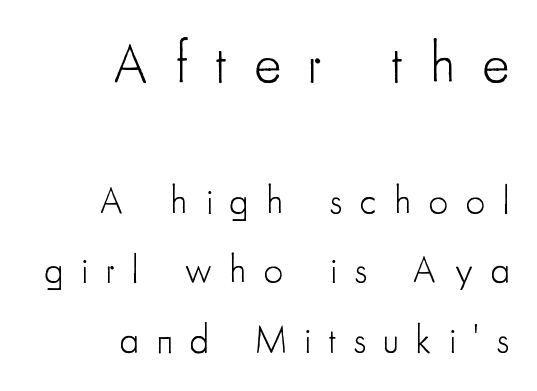
Q: Is the text bold? A: No.
Q: Is the text italic (slanted)? A: No, it is upright.
Q: Is the typeface a serif or a sans-serif typeface? A: Sans-serif.
Q: Is the text underlined? A: No.
Q: How is the paragraph aligned? A: Right-aligned.
Q: Is the spacing between letters normal or unusually wide? A: Unusually wide.
Q: Which block of text is set in a larger size, the first (top) or the second (bottom)? A: The first (top) one.
Q: Width (condensed, normal, or wide)? A: Condensed.
Q: Stroke contrast? A: Low.
Q: x-height? A: Small.
Q: Monospaced? A: No.
